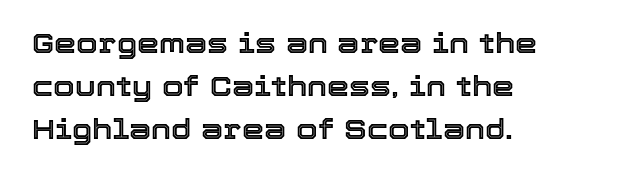
{"italic": "no", "width": "normal", "x_height": "medium", "monospaced": "no", "underline": "no", "align": "left", "line_spacing": "normal", "line_spacing_ratio": 1.54, "letter_spacing": "normal", "letter_spacing_em": 0.0, "glyph_px": 28}
